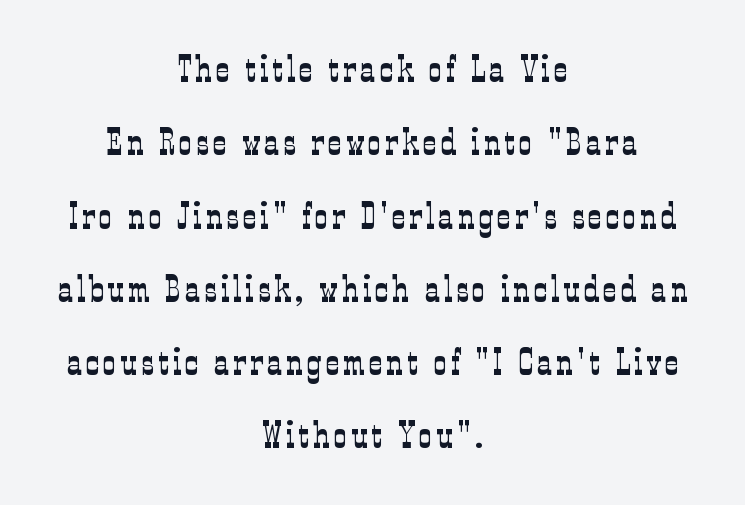
{"serif": "yes", "italic": "no", "bold": "no", "weight": "light", "width": "condensed", "stroke_contrast": "low", "x_height": "medium", "monospaced": "no", "underline": "no", "align": "center", "line_spacing": "loose", "line_spacing_ratio": 1.98, "glyph_px": 37}
